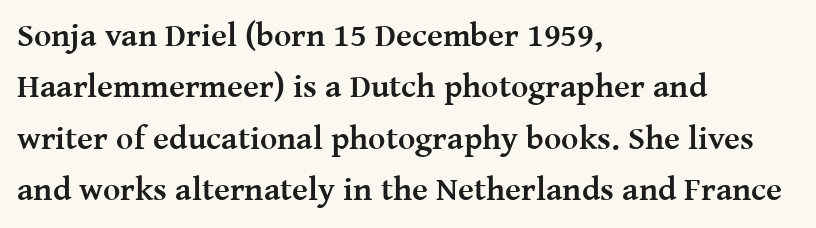
Q: Is the text bold? A: Yes.
Q: Is the text italic (slanted)? A: No, it is upright.
Q: Is the typeface a serif or a sans-serif typeface? A: Serif.
Q: Is the text underlined? A: No.
Q: How is the paragraph aligned? A: Left-aligned.
Q: Is the spacing between letters normal or unusually wide? A: Normal.
Q: Is the spacing between lines tight, normal or loose? A: Normal.
Q: Width (condensed, normal, or wide)? A: Normal.
Q: Stroke contrast? A: Medium.
Q: x-height? A: Medium.
Q: Monospaced? A: No.
